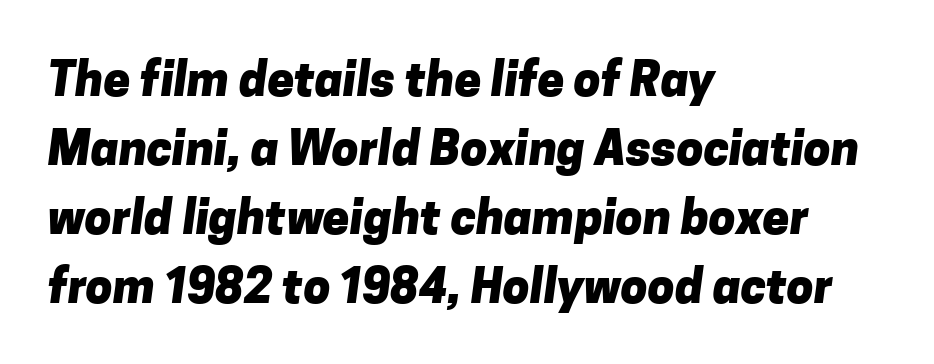
{"serif": "no", "bold": "yes", "weight": "heavy", "width": "normal", "stroke_contrast": "low", "x_height": "medium", "monospaced": "no", "underline": "no", "align": "left", "line_spacing": "normal", "line_spacing_ratio": 1.44, "letter_spacing": "normal", "letter_spacing_em": 0.0, "glyph_px": 48}
